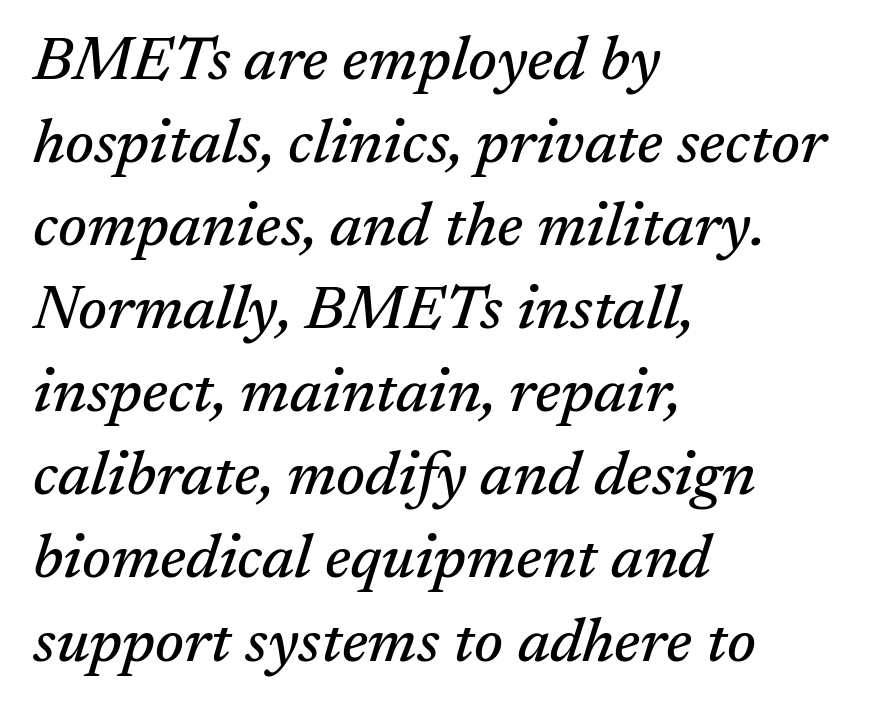
{"serif": "yes", "italic": "yes", "lean": "right", "slant_degrees": 17, "width": "normal", "stroke_contrast": "medium", "x_height": "medium", "monospaced": "no", "underline": "no", "align": "left", "line_spacing": "normal", "line_spacing_ratio": 1.34, "letter_spacing": "normal", "letter_spacing_em": 0.0, "glyph_px": 62}
